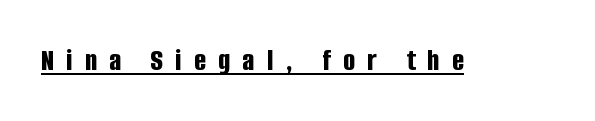
Underlining? Definitely there. You could only call the tracking loose — the letters float apart. Summary of weight: heavy, a full bold. This sample has the flowing, uneven cadence of proportional lettering. Style check: upright.
